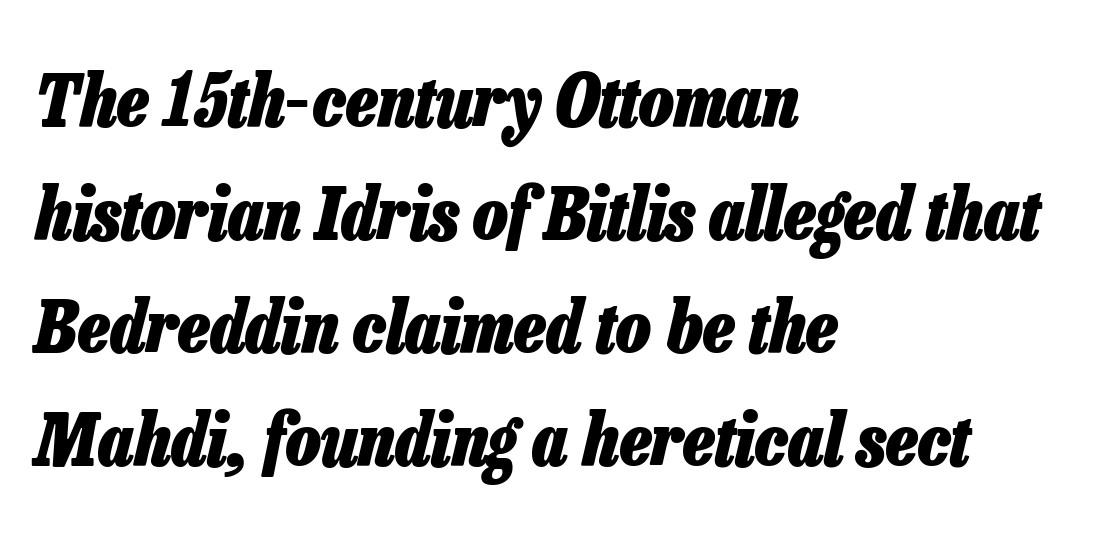
Normally led — the rows are evenly, conventionally spaced. The text carries the slant typical of an italic or oblique font. A clean baseline with only descenders dipping below it. Visually the block forms a straight wall on the left and a jagged coastline on the right. Note the varied advance widths — an 'i' is clearly narrower than an 'm'. Default kerning and tracking; the words read as compact shapes.
